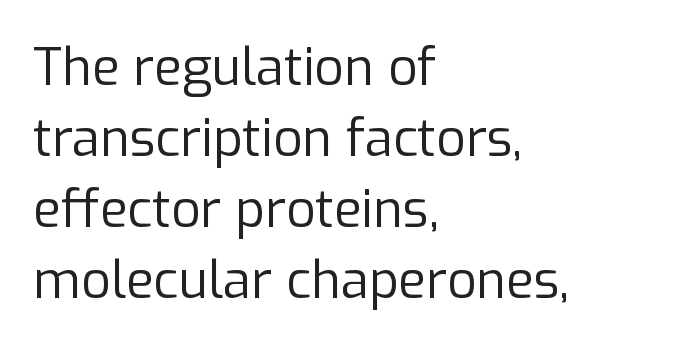
This rendering uses left alignment, leaving the right contour irregular. Ordinary non-slanted type is in use. This sample has the flowing, uneven cadence of proportional lettering. The glyphs in this specimen are sans serif. The cut favours lightness, reaching ordinary text weight at its darkest. The space beneath each line is pristine and unruled.
